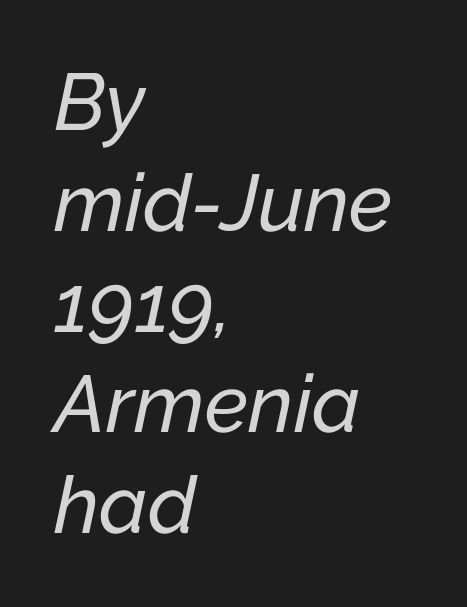
{"italic": "yes", "lean": "right", "slant_degrees": 12, "width": "normal", "stroke_contrast": "low", "x_height": "medium", "monospaced": "no", "underline": "no", "align": "left", "line_spacing": "normal", "line_spacing_ratio": 1.26, "letter_spacing": "normal", "letter_spacing_em": 0.0, "glyph_px": 80}
